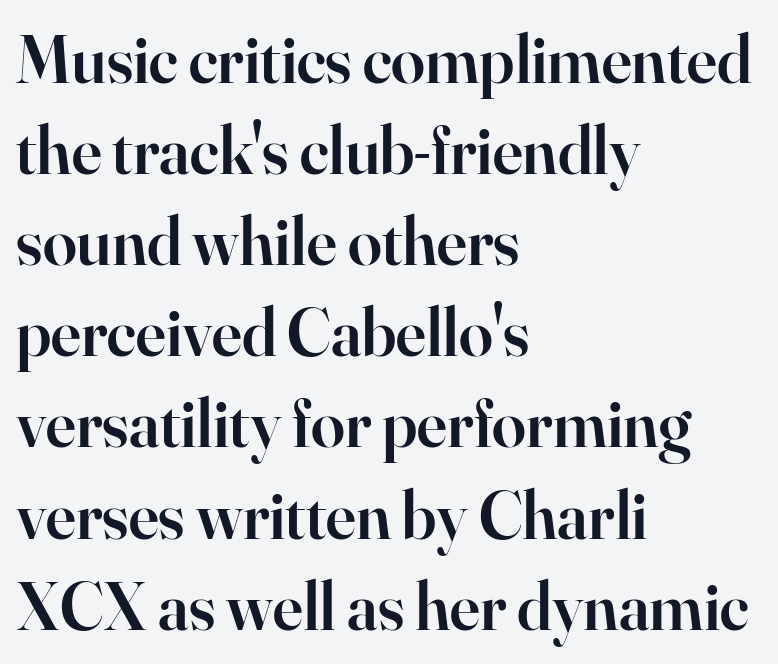
{"serif": "yes", "italic": "no", "bold": "semi", "weight": "semibold", "width": "normal", "stroke_contrast": "high", "x_height": "small", "monospaced": "no", "underline": "no", "align": "left", "line_spacing": "normal", "line_spacing_ratio": 1.34, "letter_spacing": "normal", "letter_spacing_em": 0.0, "glyph_px": 68}
